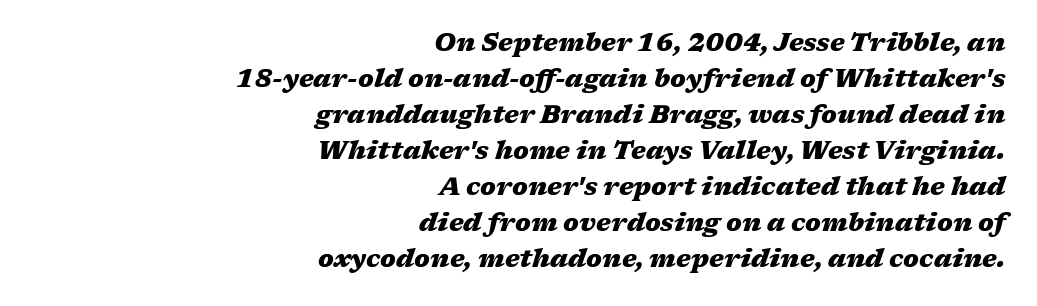
{"italic": "yes", "lean": "right", "slant_degrees": 17, "bold": "yes", "underline": "no", "align": "right", "line_spacing": "normal", "line_spacing_ratio": 1.44, "letter_spacing": "normal", "letter_spacing_em": 0.0, "glyph_px": 25}
